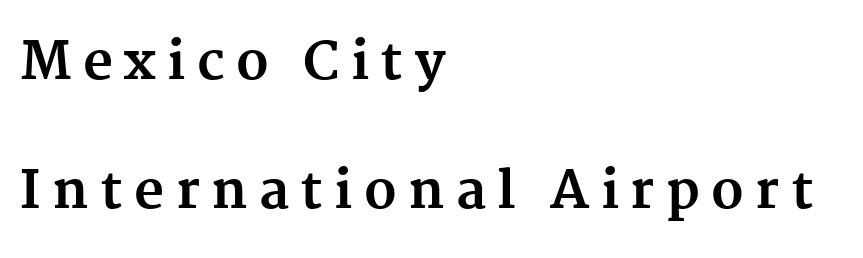
Q: Is the text bold? A: Yes.
Q: Is the text italic (slanted)? A: No, it is upright.
Q: Is the typeface a serif or a sans-serif typeface? A: Serif.
Q: Is the text underlined? A: No.
Q: How is the paragraph aligned? A: Left-aligned.
Q: Is the spacing between letters normal or unusually wide? A: Unusually wide.
Q: Is the spacing between lines tight, normal or loose? A: Loose.
Q: Width (condensed, normal, or wide)? A: Normal.
Q: Stroke contrast? A: Medium.
Q: x-height? A: Medium.
Q: Monospaced? A: No.
